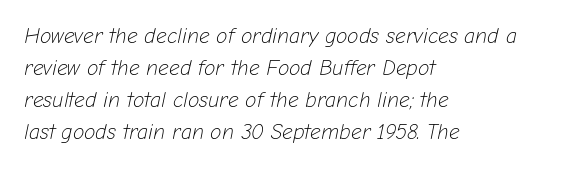
{"italic": "yes", "lean": "right", "slant_degrees": 12, "bold": "no", "underline": "no", "align": "left", "line_spacing": "normal", "line_spacing_ratio": 1.53, "letter_spacing": "normal", "letter_spacing_em": 0.0, "glyph_px": 21}
